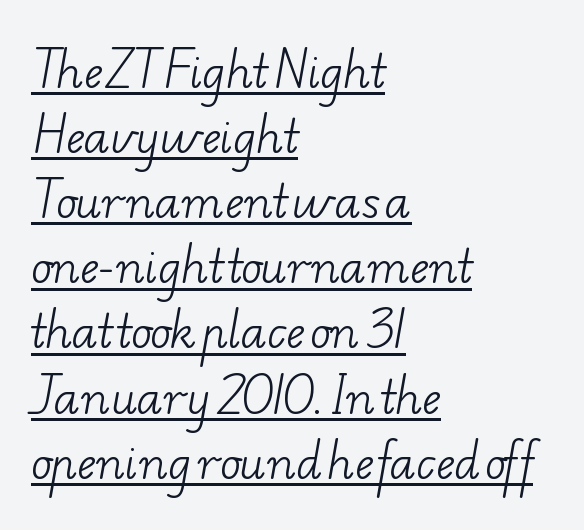
Vertical spacing — default. Default kerning and tracking; the words read as compact shapes. This rendering features underlined lettering. Think of a printed novel: that variable character pitch is what you see here. The designer went with a serif here, giving each stem small feet. This reads as an unemphasized weight, regular at the heaviest.
